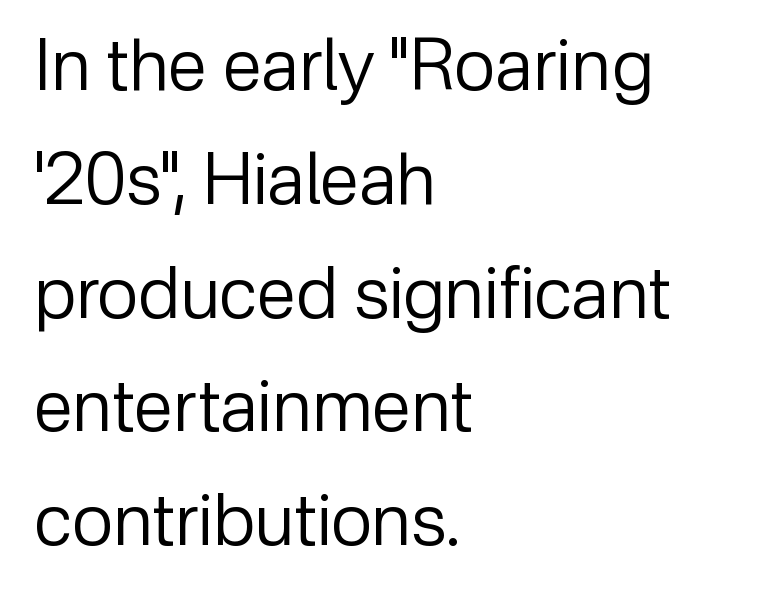
{"serif": "no", "italic": "no", "bold": "no", "weight": "regular", "width": "normal", "stroke_contrast": "low", "x_height": "medium", "monospaced": "no", "underline": "no", "align": "left", "line_spacing": "normal", "line_spacing_ratio": 1.58, "letter_spacing": "normal", "letter_spacing_em": 0.0, "glyph_px": 72}
